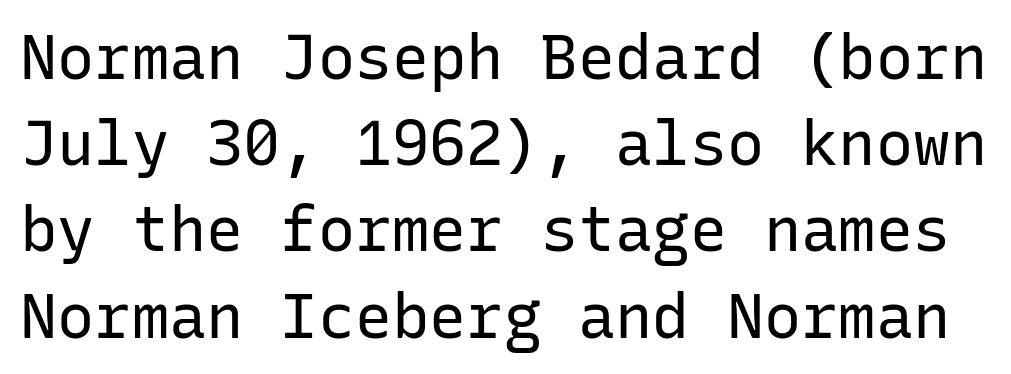
Letters rest on an invisible, unmarked baseline. Here the designer chose a console-style face with uniform glyph widths. The space between consecutive lines is moderate. Stroke terminals: plain, sans-serif.
